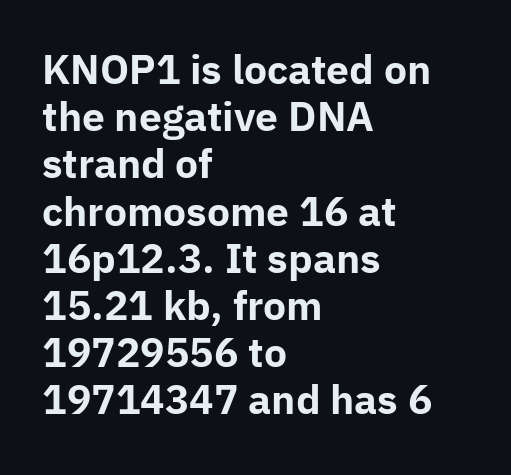
{"serif": "no", "italic": "no", "bold": "yes", "weight": "bold", "width": "normal", "stroke_contrast": "low", "x_height": "medium", "monospaced": "no", "underline": "no", "align": "left", "line_spacing_ratio": 1.21, "letter_spacing": "normal", "letter_spacing_em": 0.0, "glyph_px": 39}
